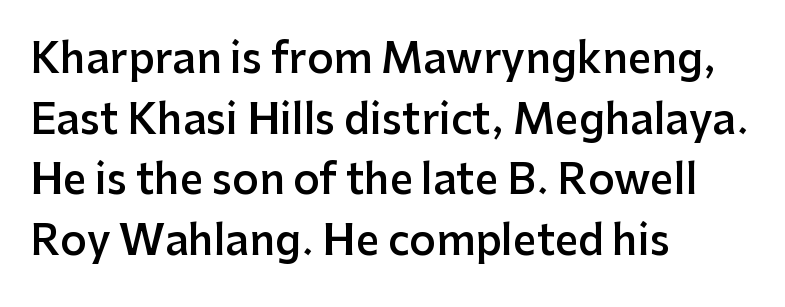
Q: Is the text bold? A: Semi-bold.
Q: Is the text italic (slanted)? A: No, it is upright.
Q: Is the typeface a serif or a sans-serif typeface? A: Sans-serif.
Q: Is the text underlined? A: No.
Q: How is the paragraph aligned? A: Left-aligned.
Q: Is the spacing between letters normal or unusually wide? A: Normal.
Q: Is the spacing between lines tight, normal or loose? A: Normal.
Q: Width (condensed, normal, or wide)? A: Normal.
Q: Stroke contrast? A: Low.
Q: x-height? A: Medium.
Q: Monospaced? A: No.
